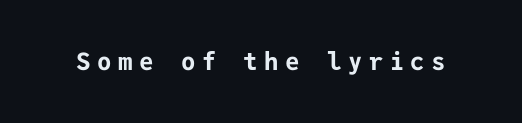
You'd pick this weight for a headline — it's a proper bold. A typesetter would call this heavily tracked-out type. Upright lettering throughout. Decoration check: the copy has no underline.
